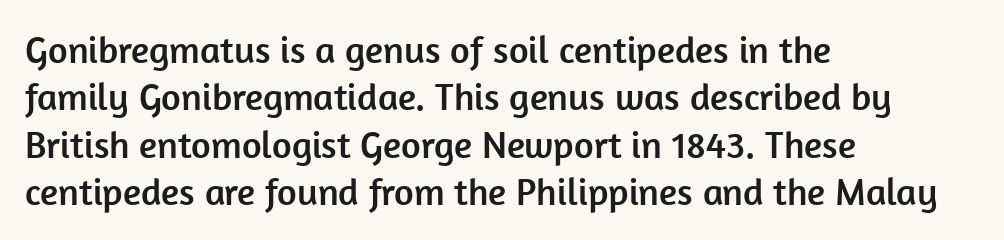
Descenders hang freely into open space. A typesetter would call this zero additional tracking. Regarding leading, the lines here are spaced in the standard way. Horizontal alignment here is leftward, the default for most running prose.
